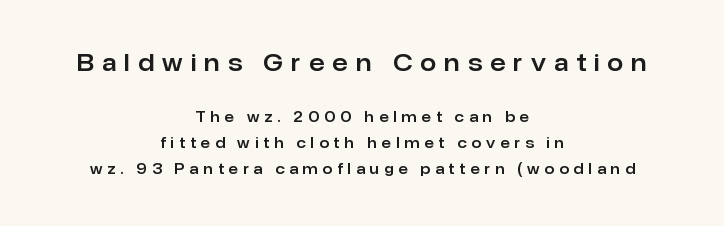
The image shows 23 px text type, upright; set centered, line spacing 1.83x, unusually wide letter spacing (+0.35 em), not underlined; the first (top) block is 1.64x larger.
